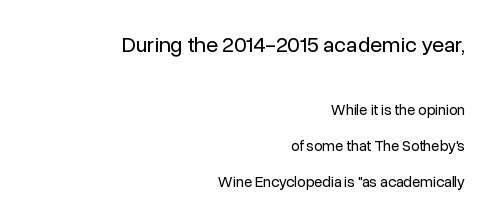
Q: Is the text bold? A: No.
Q: Is the text italic (slanted)? A: No, it is upright.
Q: Is the text underlined? A: No.
Q: How is the paragraph aligned? A: Right-aligned.
Q: Is the spacing between letters normal or unusually wide? A: Normal.
Q: Is the spacing between lines tight, normal or loose? A: Loose.
Q: Which block of text is set in a larger size, the first (top) or the second (bottom)? A: The first (top) one.
